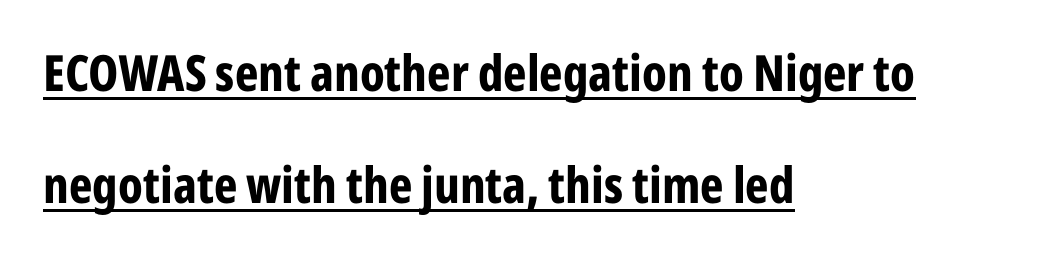
Q: Is the text bold? A: Yes.
Q: Is the text italic (slanted)? A: No, it is upright.
Q: Is the typeface a serif or a sans-serif typeface? A: Sans-serif.
Q: Is the text underlined? A: Yes.
Q: How is the paragraph aligned? A: Left-aligned.
Q: Is the spacing between letters normal or unusually wide? A: Normal.
Q: Is the spacing between lines tight, normal or loose? A: Loose.
Q: Width (condensed, normal, or wide)? A: Condensed.
Q: Stroke contrast? A: Low.
Q: x-height? A: Medium.
Q: Monospaced? A: No.
